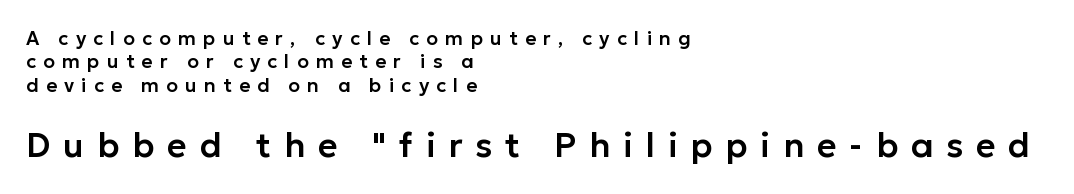
Here the second block reads like a headline and the first like body copy. The type sits square on the baseline with zero lean. Honestly, the letter spacing is so wide it's the main thing you notice. Casual observation: everything's shoved over to the left. The specimen omits any rule beneath the text block's lines.
